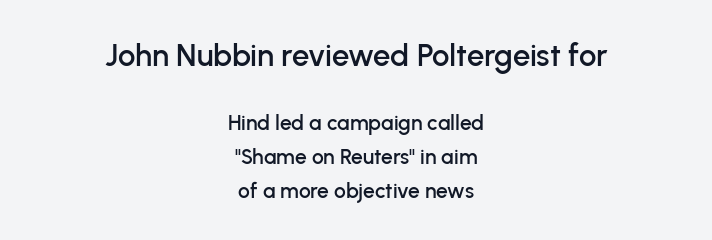
{"serif": "no", "italic": "no", "width": "normal", "stroke_contrast": "low", "x_height": "medium", "monospaced": "no", "underline": "no", "align": "center", "line_spacing": "normal", "line_spacing_ratio": 1.6, "letter_spacing": "normal", "letter_spacing_em": 0.0, "larger_block": "first", "size_ratio": 1.48, "glyph_px": 31}
